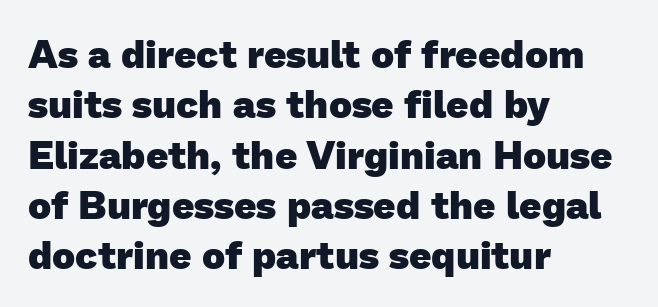
These lines sit exactly where default settings would place them. A sans-serif font was chosen for this passage. The rendering keeps characters at their native spacing. Do the characters align in a grid? No, the font is proportional.
